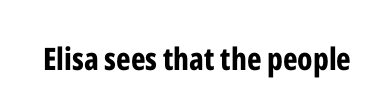
{"serif": "no", "italic": "no", "bold": "yes", "weight": "bold", "width": "condensed", "stroke_contrast": "low", "x_height": "medium", "monospaced": "no", "underline": "no", "letter_spacing": "normal", "letter_spacing_em": 0.0, "glyph_px": 31}
